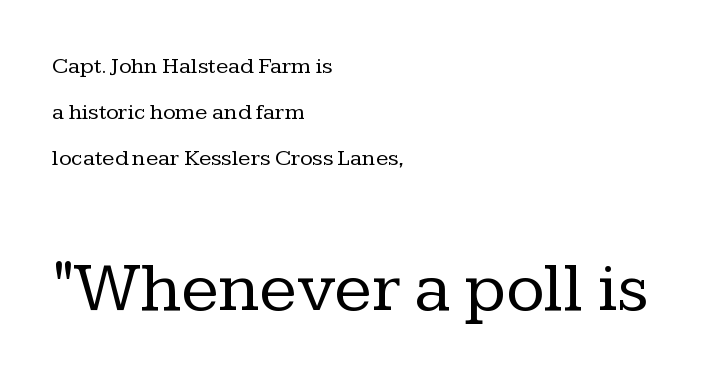
Q: Is the text bold? A: No.
Q: Is the text italic (slanted)? A: No, it is upright.
Q: Is the typeface a serif or a sans-serif typeface? A: Serif.
Q: Is the text underlined? A: No.
Q: How is the paragraph aligned? A: Left-aligned.
Q: Is the spacing between letters normal or unusually wide? A: Normal.
Q: Is the spacing between lines tight, normal or loose? A: Loose.
Q: Which block of text is set in a larger size, the first (top) or the second (bottom)? A: The second (bottom) one.
Q: Width (condensed, normal, or wide)? A: Normal.
Q: Stroke contrast? A: Low.
Q: x-height? A: Medium.
Q: Monospaced? A: No.
